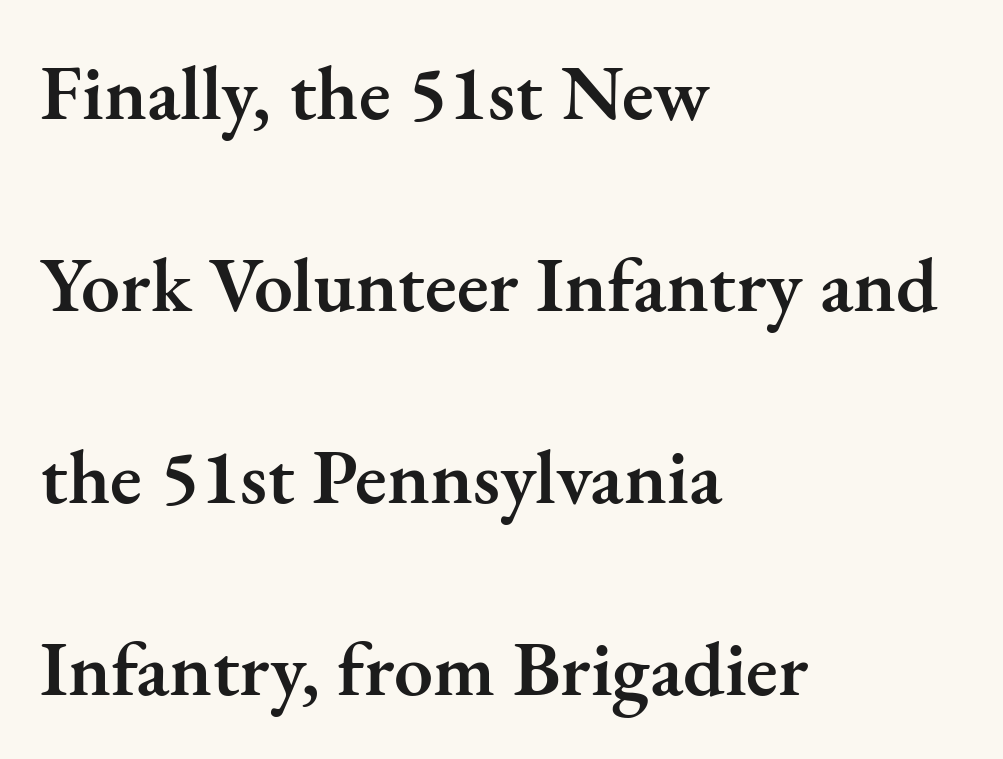
Q: Is the text bold? A: Semi-bold.
Q: Is the text italic (slanted)? A: No, it is upright.
Q: Is the typeface a serif or a sans-serif typeface? A: Serif.
Q: Is the text underlined? A: No.
Q: How is the paragraph aligned? A: Left-aligned.
Q: Is the spacing between letters normal or unusually wide? A: Normal.
Q: Is the spacing between lines tight, normal or loose? A: Loose.
Q: Width (condensed, normal, or wide)? A: Normal.
Q: Stroke contrast? A: Medium.
Q: x-height? A: Small.
Q: Monospaced? A: No.
